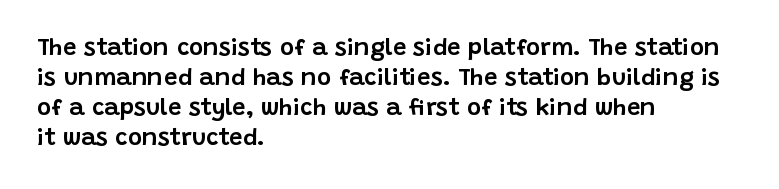
Q: Is the text italic (slanted)? A: No, it is upright.
Q: Is the text underlined? A: No.
Q: How is the paragraph aligned? A: Left-aligned.
Q: Is the spacing between letters normal or unusually wide? A: Normal.
Q: Is the spacing between lines tight, normal or loose? A: Normal.
